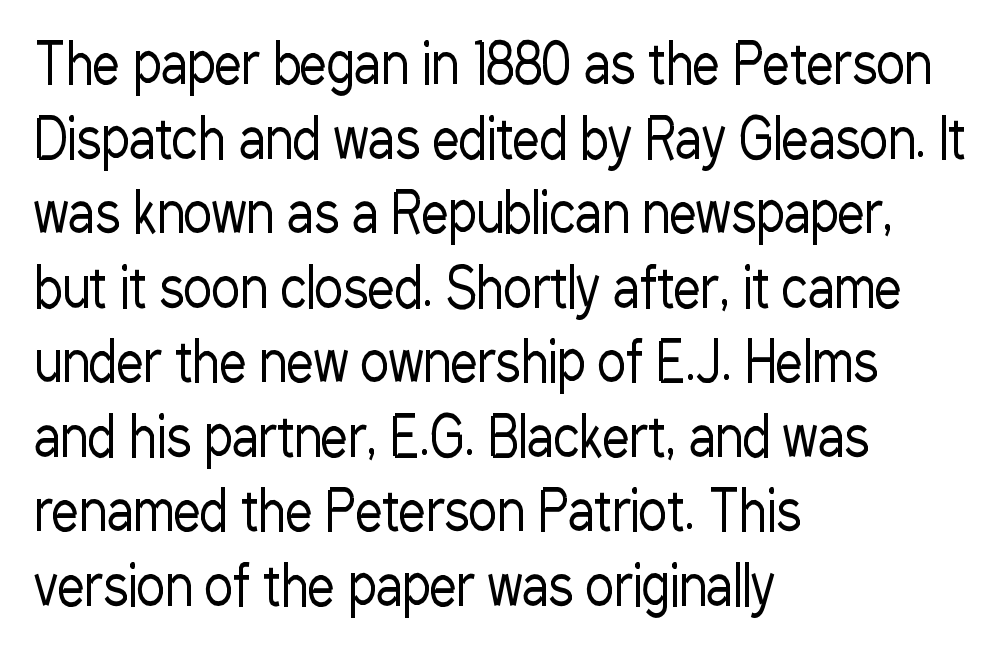
The image shows 54 px regular-weight, condensed sans-serif type, upright; set left-aligned, normal line spacing (1.38x), normal letter spacing, not underlined; low stroke contrast and a medium x-height.
